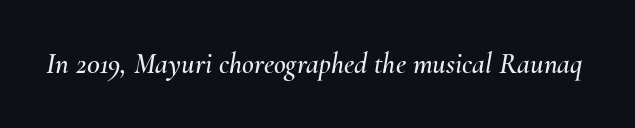
Q: Is the text italic (slanted)? A: Yes, it leans right by about 10 degrees.
Q: Is the text underlined? A: No.
Q: Is the spacing between letters normal or unusually wide? A: Normal.
Q: Width (condensed, normal, or wide)? A: Normal.
Q: Stroke contrast? A: Medium.
Q: x-height? A: Small.
Q: Monospaced? A: No.
